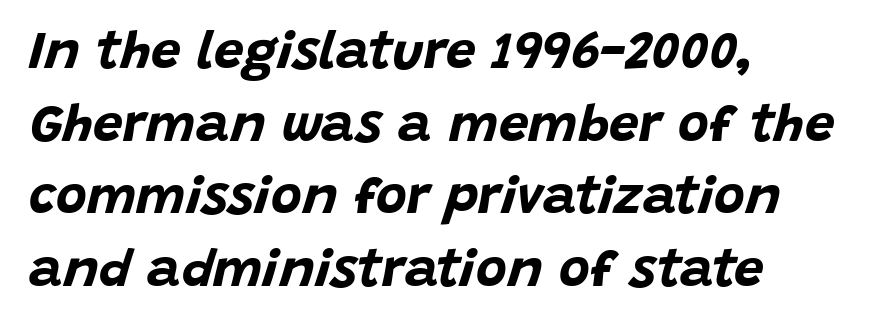
Q: Is the text bold? A: Yes.
Q: Is the text italic (slanted)? A: Yes, it leans right by about 15 degrees.
Q: Is the text underlined? A: No.
Q: How is the paragraph aligned? A: Left-aligned.
Q: Is the spacing between letters normal or unusually wide? A: Normal.
Q: Is the spacing between lines tight, normal or loose? A: Normal.
Q: Width (condensed, normal, or wide)? A: Normal.
Q: Stroke contrast? A: Low.
Q: x-height? A: Large.
Q: Monospaced? A: No.
